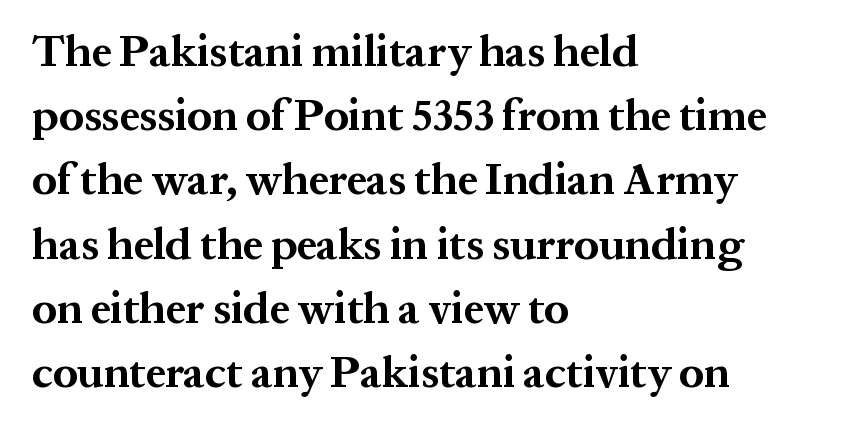
Q: Is the text bold? A: Yes.
Q: Is the text italic (slanted)? A: No, it is upright.
Q: Is the typeface a serif or a sans-serif typeface? A: Serif.
Q: Is the text underlined? A: No.
Q: How is the paragraph aligned? A: Left-aligned.
Q: Is the spacing between letters normal or unusually wide? A: Normal.
Q: Is the spacing between lines tight, normal or loose? A: Normal.
Q: Width (condensed, normal, or wide)? A: Normal.
Q: Stroke contrast? A: Medium.
Q: x-height? A: Medium.
Q: Monospaced? A: No.
